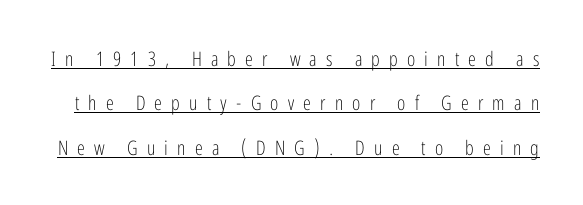
The specimen reads as upright at a glance. Each word looks stretched out because of the extra space between its letters. Loosely led — the rows are spread out. No letter is thick-stroked: the sample isn't bold.
